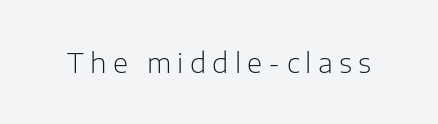
Caption: face not bold, strokes unweighted. This rendering widens character spacing well past its baseline value. The rendering uses natural spacing where letterforms have individual widths. Notice how the stems are strictly vertical — no italics here. Underlining? Definitely not there.
